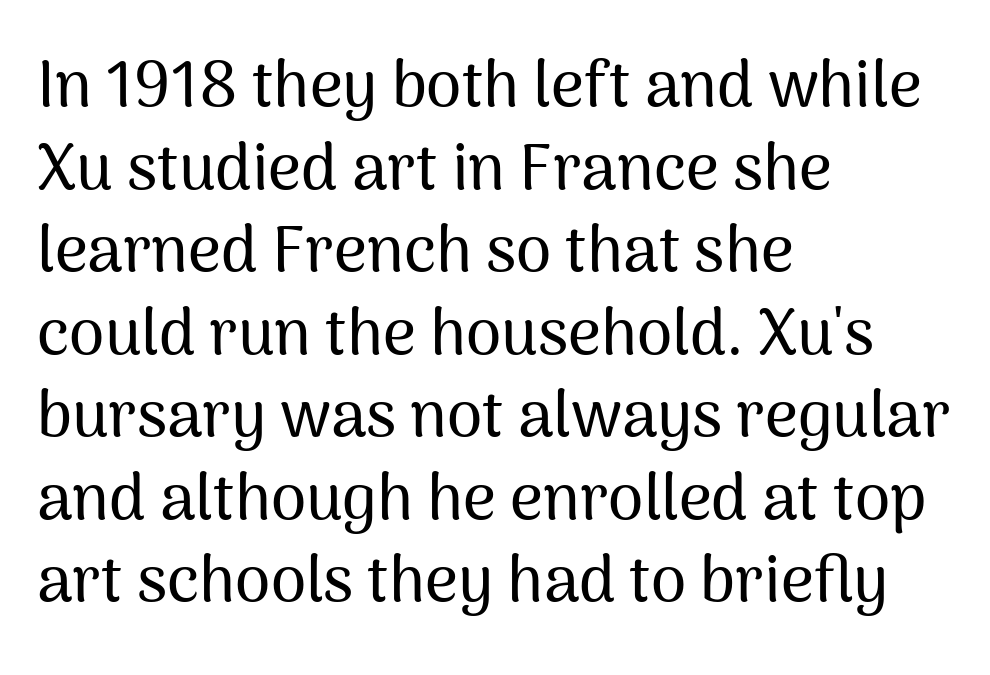
Varying glyph widths throughout — classic text-font behaviour. Compared with a centered layout, this one pins lines to the left instead. Decoration check: the copy has no underline. Tracking value appears to be zero — textbook default spacing.
